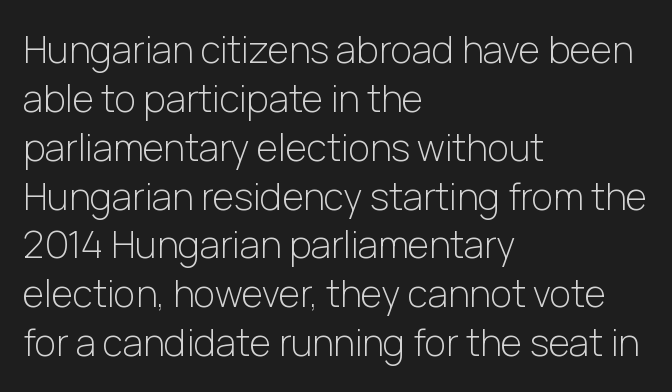
{"serif": "no", "italic": "no", "bold": "no", "weight": "light", "width": "normal", "stroke_contrast": "low", "x_height": "medium", "monospaced": "no", "underline": "no", "align": "left", "line_spacing": "normal", "line_spacing_ratio": 1.32, "letter_spacing": "normal", "letter_spacing_em": 0.0, "glyph_px": 37}
